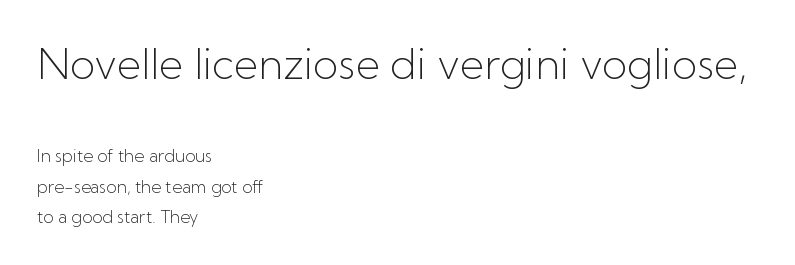
Q: Is the text bold? A: No.
Q: Is the text italic (slanted)? A: No, it is upright.
Q: Is the typeface a serif or a sans-serif typeface? A: Sans-serif.
Q: Is the text underlined? A: No.
Q: How is the paragraph aligned? A: Left-aligned.
Q: Is the spacing between letters normal or unusually wide? A: Normal.
Q: Which block of text is set in a larger size, the first (top) or the second (bottom)? A: The first (top) one.
Q: Width (condensed, normal, or wide)? A: Normal.
Q: Stroke contrast? A: Low.
Q: x-height? A: Medium.
Q: Monospaced? A: No.
